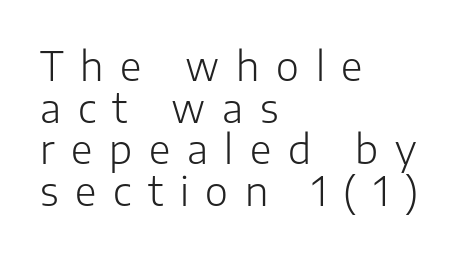
Q: Is the text bold? A: No.
Q: Is the text italic (slanted)? A: No, it is upright.
Q: Is the typeface a serif or a sans-serif typeface? A: Sans-serif.
Q: Is the text underlined? A: No.
Q: How is the paragraph aligned? A: Left-aligned.
Q: Is the spacing between letters normal or unusually wide? A: Unusually wide.
Q: Is the spacing between lines tight, normal or loose? A: Tight.
Q: Width (condensed, normal, or wide)? A: Normal.
Q: Stroke contrast? A: Low.
Q: x-height? A: Medium.
Q: Monospaced? A: No.
